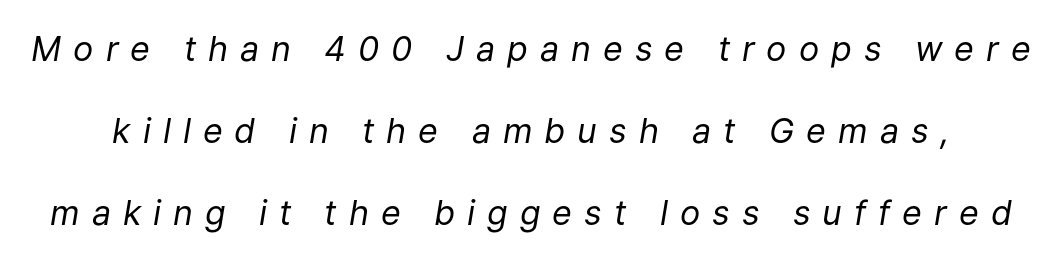
These lines have a slow, spaced-out rhythm from letter to letter. No heavy texture on the line: the type isn't bold. The letters advance in unequal steps, a hallmark of proportional type. Interline gaps are noticeably wide in this sample. In terms of posture, this sample is oblique. The zone under the glyphs is completely vacant.
